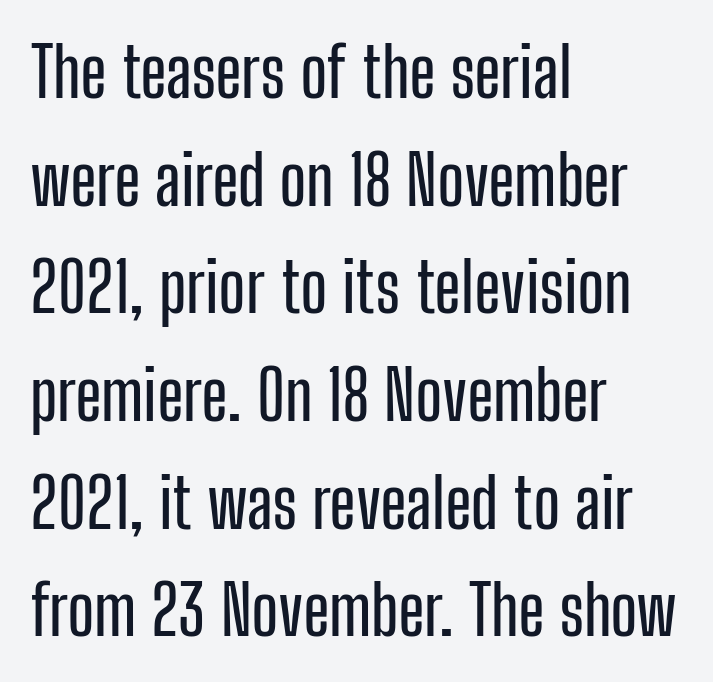
Proportional: the letters do not fall into vertical columns. In terms of letterform style, serifs are entirely absent. One-word summary of the alignment: left. Clear beneath every line of the passage.
